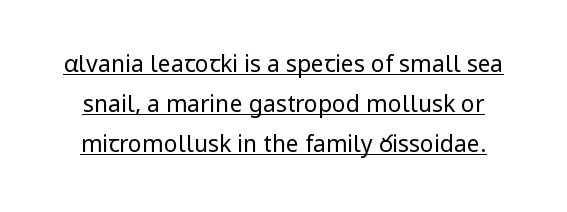
{"italic": "no", "bold": "no", "underline": "yes", "line_spacing_ratio": 1.73, "letter_spacing": "normal", "letter_spacing_em": 0.0, "glyph_px": 23}
